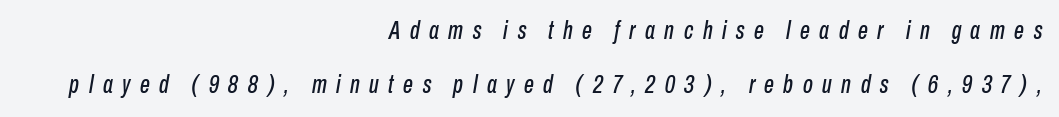
{"italic": "yes", "lean": "right", "slant_degrees": 10, "underline": "no", "align": "right", "line_spacing": "loose", "line_spacing_ratio": 2.17, "letter_spacing": "wide", "letter_spacing_em": 0.38, "glyph_px": 25}
